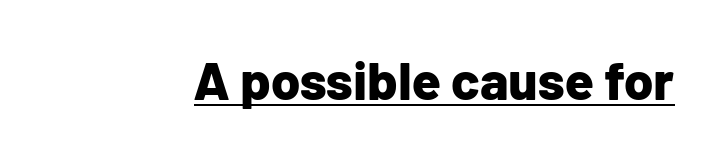
{"serif": "no", "italic": "no", "bold": "yes", "weight": "bold", "width": "normal", "stroke_contrast": "low", "x_height": "medium", "monospaced": "no", "underline": "yes", "letter_spacing": "normal", "letter_spacing_em": 0.0, "glyph_px": 53}
